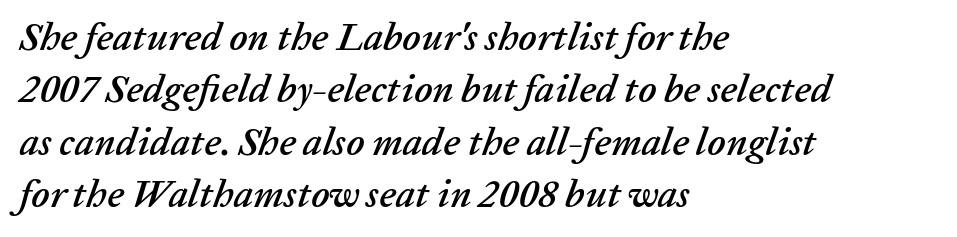
Q: Is the text italic (slanted)? A: Yes, it leans right by about 20 degrees.
Q: Is the text underlined? A: No.
Q: How is the paragraph aligned? A: Left-aligned.
Q: Is the spacing between letters normal or unusually wide? A: Normal.
Q: Is the spacing between lines tight, normal or loose? A: Normal.
Q: Width (condensed, normal, or wide)? A: Normal.
Q: Stroke contrast? A: Low.
Q: x-height? A: Medium.
Q: Monospaced? A: No.
